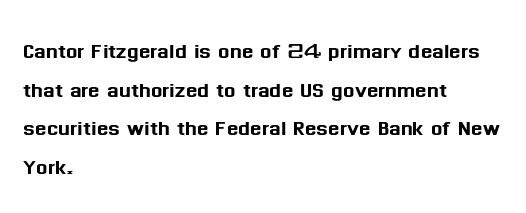
The image shows 27 px text type, upright; set left-aligned, normal line spacing (1.43x), normal letter spacing, not underlined.
